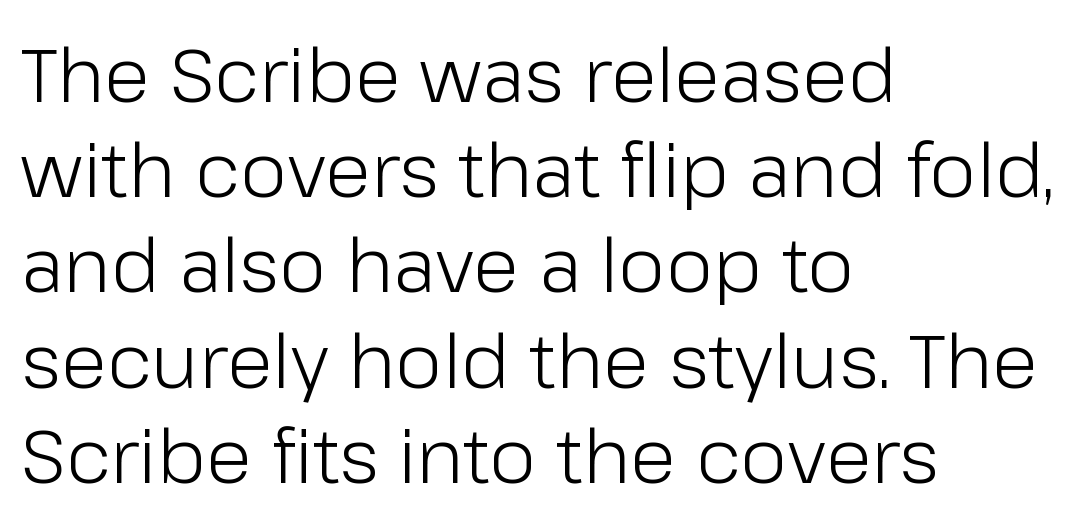
Q: Is the text bold? A: No.
Q: Is the text italic (slanted)? A: No, it is upright.
Q: Is the typeface a serif or a sans-serif typeface? A: Sans-serif.
Q: Is the text underlined? A: No.
Q: How is the paragraph aligned? A: Left-aligned.
Q: Is the spacing between letters normal or unusually wide? A: Normal.
Q: Is the spacing between lines tight, normal or loose? A: Normal.
Q: Width (condensed, normal, or wide)? A: Normal.
Q: Stroke contrast? A: Low.
Q: x-height? A: Medium.
Q: Monospaced? A: No.
